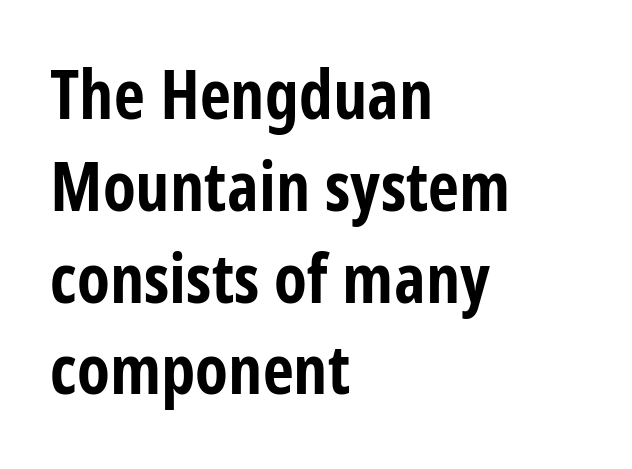
The image shows 68 px bold, condensed sans-serif type, upright; set left-aligned, normal line spacing (1.35x), normal letter spacing, not underlined; low stroke contrast and a large x-height.
